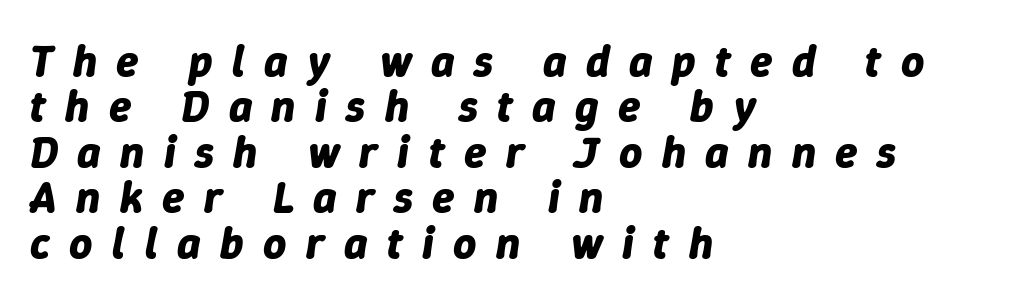
The image shows 45 px bold type, italic (leaning right); set left-aligned, tight line spacing (1.01x), unusually wide letter spacing (+0.43 em), not underlined; low stroke contrast and a medium x-height.
